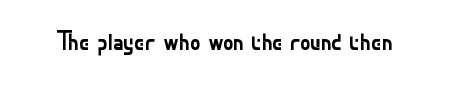
Q: Is the text bold? A: No.
Q: Is the text italic (slanted)? A: No, it is upright.
Q: Is the text underlined? A: No.
Q: Is the spacing between letters normal or unusually wide? A: Normal.
